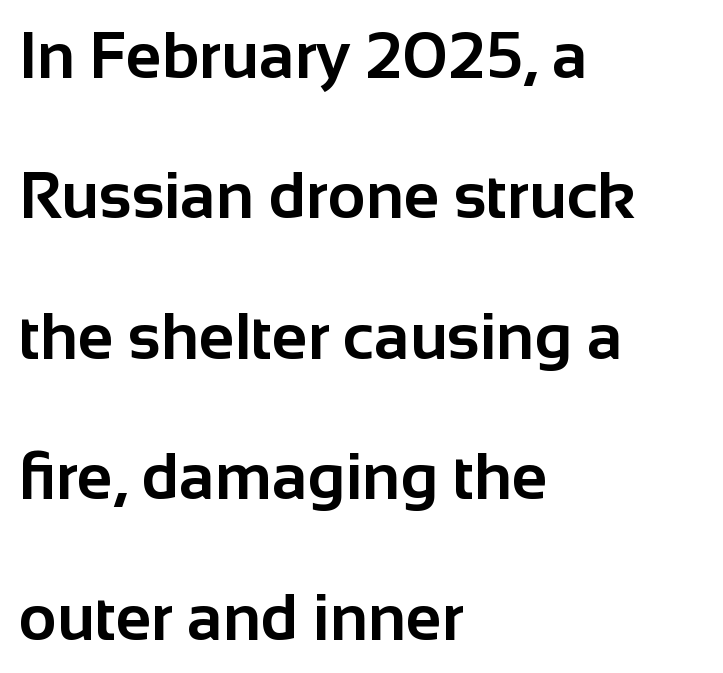
{"serif": "no", "italic": "no", "bold": "yes", "weight": "bold", "width": "normal", "stroke_contrast": "low", "x_height": "medium", "monospaced": "no", "underline": "no", "align": "left", "line_spacing": "loose", "line_spacing_ratio": 2.16, "letter_spacing": "normal", "letter_spacing_em": 0.0, "glyph_px": 65}
